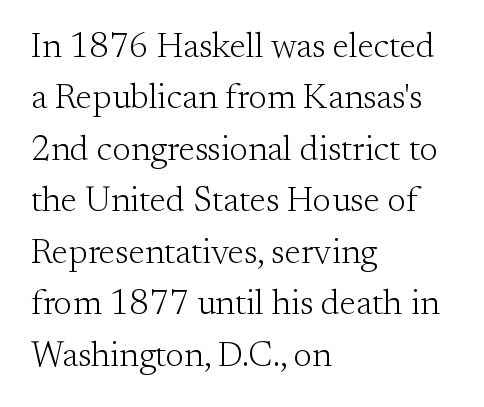
Q: Is the text bold? A: No.
Q: Is the text italic (slanted)? A: No, it is upright.
Q: Is the typeface a serif or a sans-serif typeface? A: Serif.
Q: Is the text underlined? A: No.
Q: How is the paragraph aligned? A: Left-aligned.
Q: Is the spacing between letters normal or unusually wide? A: Normal.
Q: Is the spacing between lines tight, normal or loose? A: Normal.
Q: Width (condensed, normal, or wide)? A: Normal.
Q: Stroke contrast? A: Medium.
Q: x-height? A: Small.
Q: Monospaced? A: No.
